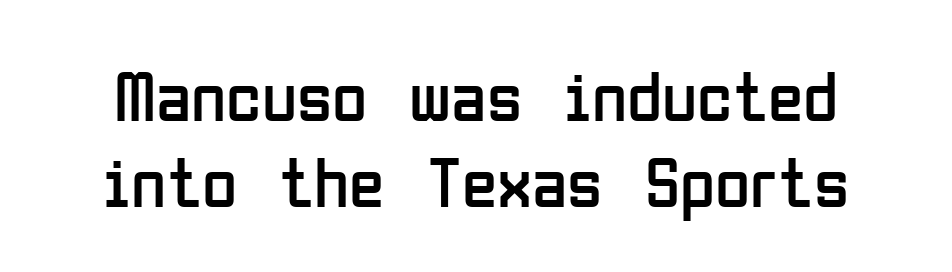
The image shows 72 px regular-weight, condensed sans-serif type, upright; set line spacing 1.19x, normal letter spacing, not underlined; low stroke contrast and a medium x-height.
